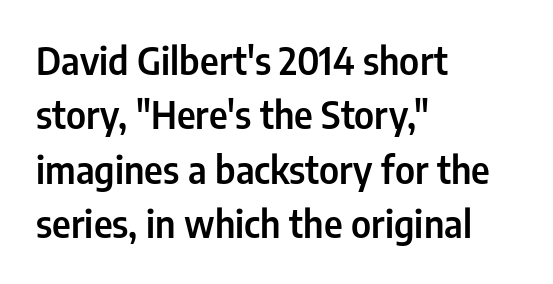
{"serif": "no", "italic": "no", "width": "condensed", "stroke_contrast": "low", "x_height": "medium", "monospaced": "no", "underline": "no", "align": "left", "line_spacing": "normal", "line_spacing_ratio": 1.47, "letter_spacing": "normal", "letter_spacing_em": 0.0, "glyph_px": 37}
